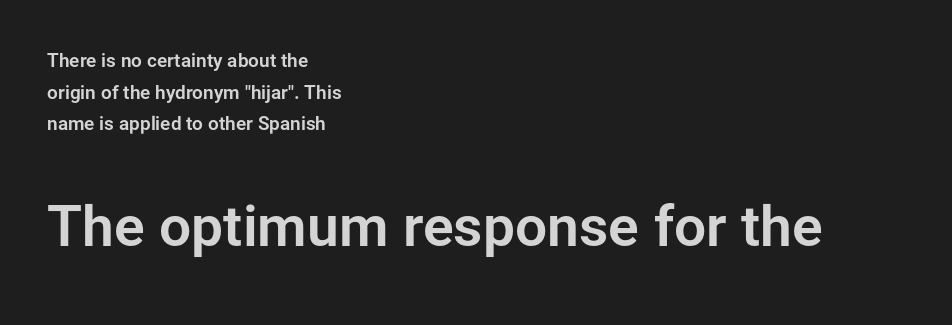
{"serif": "no", "italic": "no", "width": "normal", "stroke_contrast": "low", "x_height": "medium", "monospaced": "no", "underline": "no", "align": "left", "line_spacing": "normal", "line_spacing_ratio": 1.66, "letter_spacing": "normal", "letter_spacing_em": 0.0, "larger_block": "second", "size_ratio": 3.0, "glyph_px": 57}
